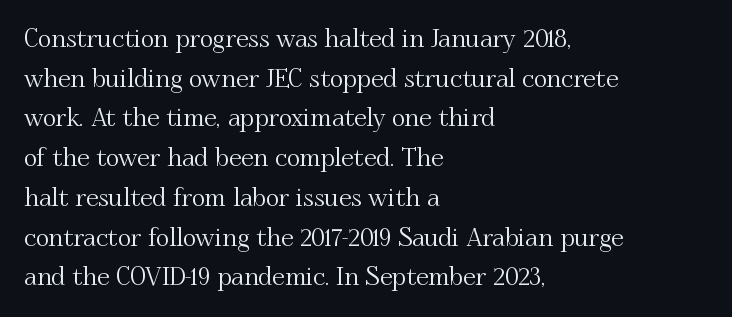
The image shows 25 px text type, upright; set left-aligned, normal line spacing (1.59x), normal letter spacing, not underlined.
